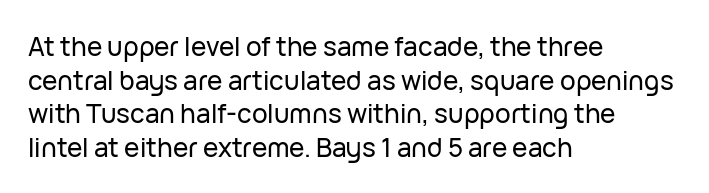
The image shows 26 px text type, upright; set left-aligned, normal line spacing (1.29x), normal letter spacing, not underlined.
